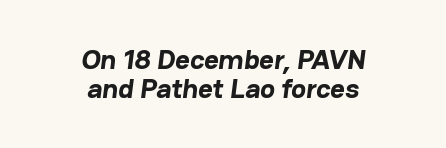
The image shows 28 px bold sans-serif type; set centered, tight line spacing (1.02x), normal letter spacing, not underlined; low stroke contrast and a medium x-height.
